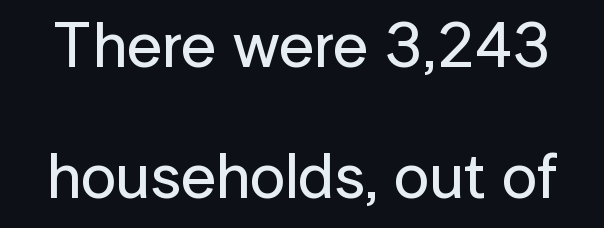
{"serif": "no", "italic": "no", "width": "normal", "stroke_contrast": "low", "x_height": "medium", "monospaced": "no", "underline": "no", "line_spacing": "loose", "line_spacing_ratio": 2.08, "letter_spacing": "normal", "letter_spacing_em": 0.0, "glyph_px": 63}
